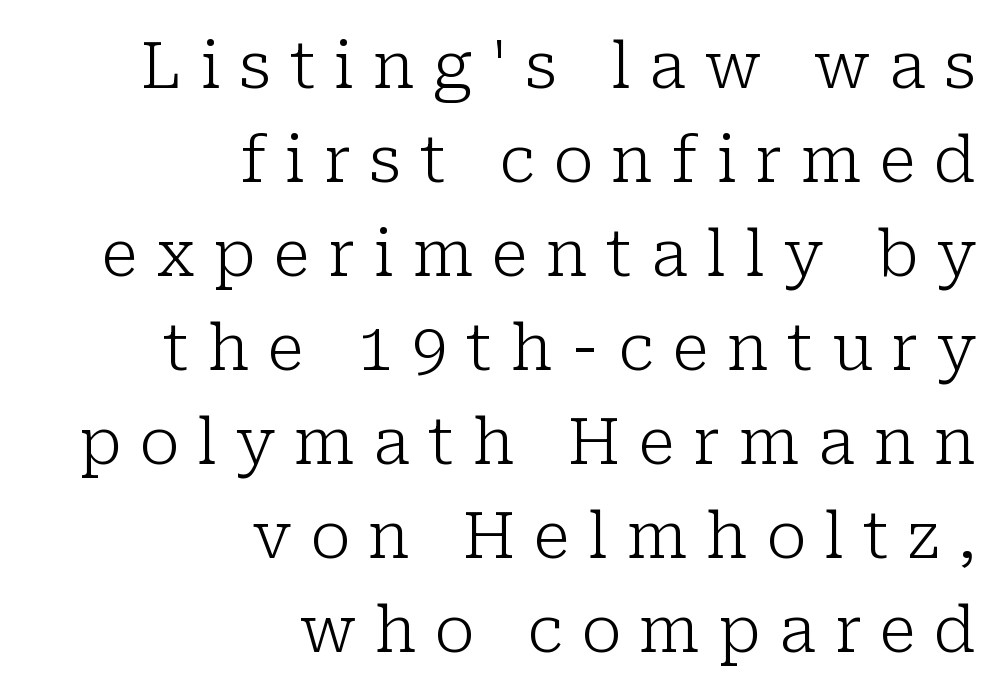
{"serif": "yes", "italic": "no", "bold": "no", "weight": "light", "width": "normal", "stroke_contrast": "low", "x_height": "medium", "monospaced": "no", "underline": "no", "align": "right", "line_spacing": "normal", "line_spacing_ratio": 1.47, "letter_spacing": "wide", "letter_spacing_em": 0.29, "glyph_px": 64}
